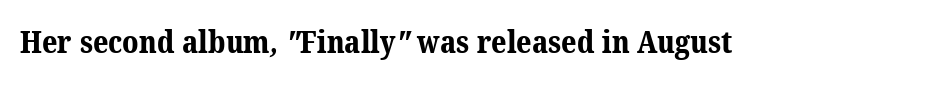
{"serif": "yes", "bold": "yes", "weight": "bold", "width": "normal", "stroke_contrast": "medium", "x_height": "medium", "monospaced": "no", "underline": "no", "letter_spacing": "normal", "letter_spacing_em": 0.0, "glyph_px": 30}
